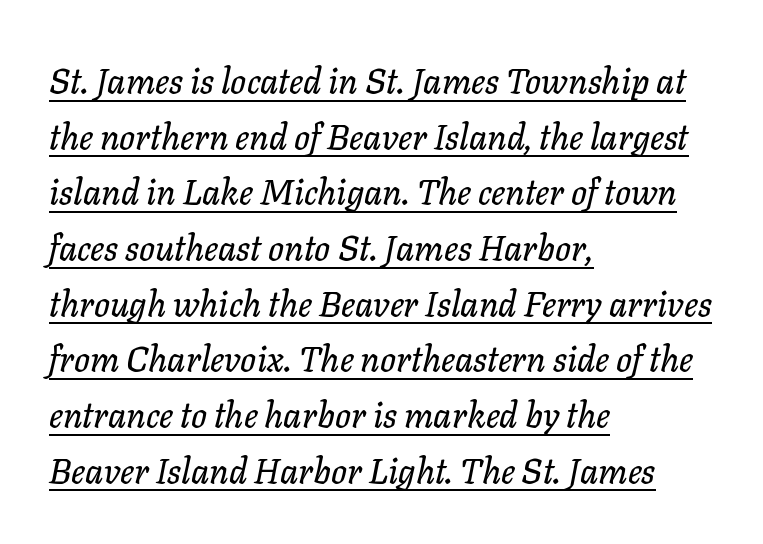
Q: Is the text italic (slanted)? A: Yes, it leans right by about 11 degrees.
Q: Is the text underlined? A: Yes.
Q: How is the paragraph aligned? A: Left-aligned.
Q: Is the spacing between letters normal or unusually wide? A: Normal.
Q: Is the spacing between lines tight, normal or loose? A: Normal.
Q: Width (condensed, normal, or wide)? A: Normal.
Q: Stroke contrast? A: Low.
Q: x-height? A: Medium.
Q: Monospaced? A: No.
